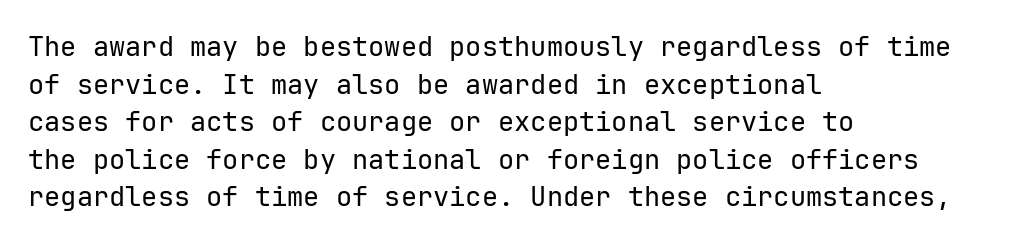
{"italic": "no", "bold": "no", "underline": "no", "align": "left", "line_spacing": "normal", "line_spacing_ratio": 1.39, "letter_spacing": "normal", "letter_spacing_em": 0.0, "glyph_px": 27}
